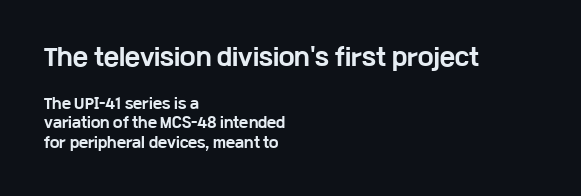
{"italic": "no", "bold": "yes", "underline": "no", "align": "left", "line_spacing": "normal", "line_spacing_ratio": 1.4, "letter_spacing": "normal", "letter_spacing_em": 0.0, "larger_block": "first", "size_ratio": 1.64, "glyph_px": 23}
